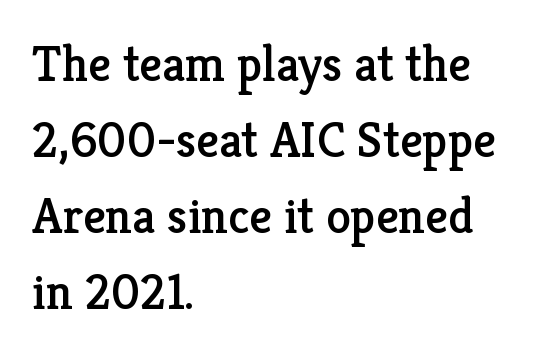
The image shows 50 px serif type, upright; set left-aligned, normal line spacing (1.52x), normal letter spacing, not underlined; low stroke contrast and a medium x-height.
